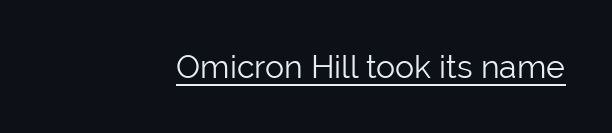
{"serif": "no", "italic": "no", "bold": "no", "weight": "light", "width": "normal", "stroke_contrast": "low", "x_height": "medium", "monospaced": "no", "underline": "yes", "letter_spacing": "normal", "letter_spacing_em": 0.0, "glyph_px": 32}
